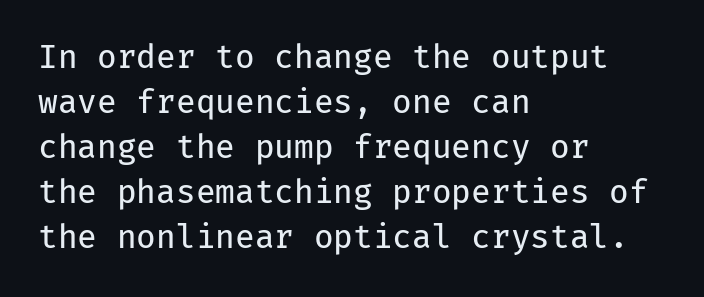
Q: Is the text bold? A: No.
Q: Is the text italic (slanted)? A: No, it is upright.
Q: Is the typeface a serif or a sans-serif typeface? A: Sans-serif.
Q: Is the text underlined? A: No.
Q: How is the paragraph aligned? A: Left-aligned.
Q: Is the spacing between letters normal or unusually wide? A: Normal.
Q: Is the spacing between lines tight, normal or loose? A: Normal.
Q: Width (condensed, normal, or wide)? A: Normal.
Q: Stroke contrast? A: Low.
Q: x-height? A: Medium.
Q: Monospaced? A: Yes.
